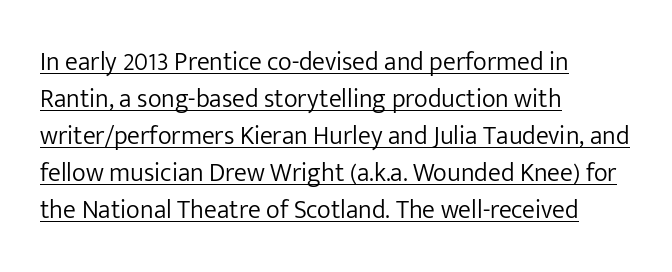
{"italic": "no", "bold": "no", "underline": "yes", "align": "left", "line_spacing": "normal", "line_spacing_ratio": 1.42, "letter_spacing": "normal", "letter_spacing_em": 0.0, "glyph_px": 26}
